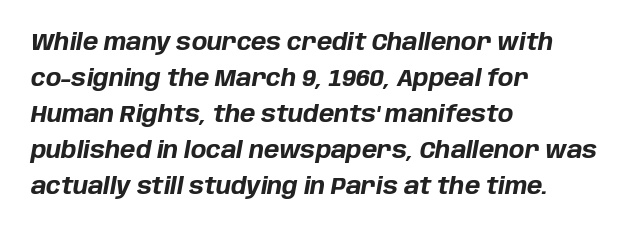
Q: Is the text bold? A: Yes.
Q: Is the text italic (slanted)? A: Yes, it leans right by about 10 degrees.
Q: Is the text underlined? A: No.
Q: How is the paragraph aligned? A: Left-aligned.
Q: Is the spacing between letters normal or unusually wide? A: Normal.
Q: Is the spacing between lines tight, normal or loose? A: Normal.
